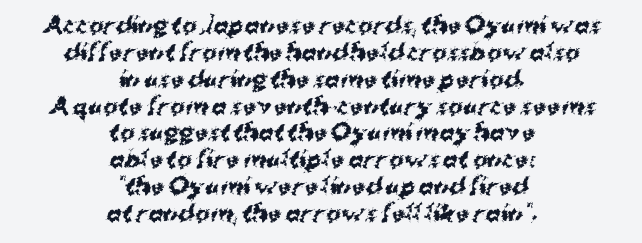
{"bold": "yes", "underline": "no", "align": "center", "line_spacing_ratio": 1.22, "letter_spacing": "normal", "letter_spacing_em": 0.0, "glyph_px": 22}
